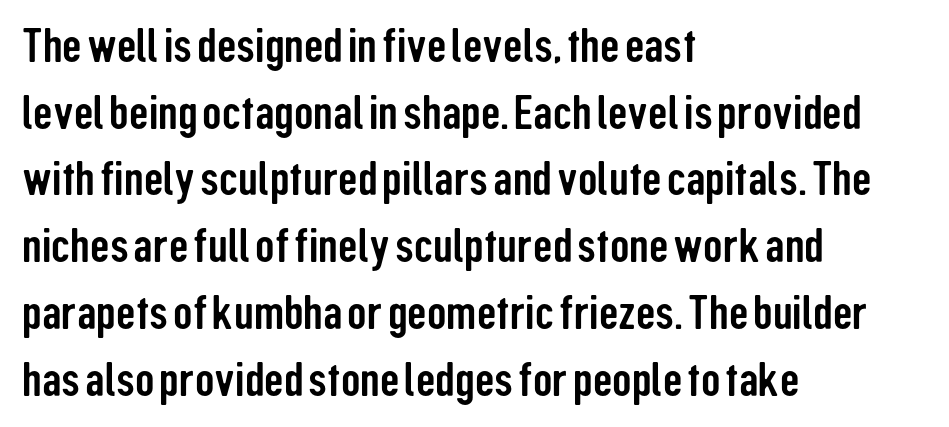
The image shows 48 px condensed sans-serif type, upright; set left-aligned, normal line spacing (1.39x), normal letter spacing, not underlined; low stroke contrast and a medium x-height.
